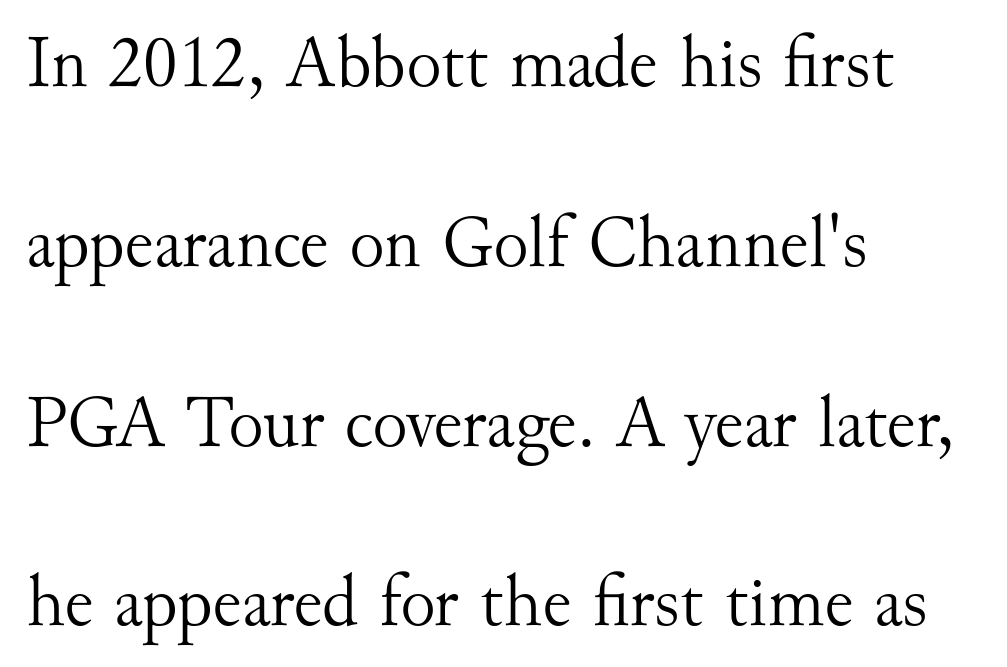
Q: Is the text bold? A: No.
Q: Is the text italic (slanted)? A: No, it is upright.
Q: Is the typeface a serif or a sans-serif typeface? A: Serif.
Q: Is the text underlined? A: No.
Q: How is the paragraph aligned? A: Left-aligned.
Q: Is the spacing between letters normal or unusually wide? A: Normal.
Q: Is the spacing between lines tight, normal or loose? A: Loose.
Q: Width (condensed, normal, or wide)? A: Normal.
Q: Stroke contrast? A: Medium.
Q: x-height? A: Small.
Q: Monospaced? A: No.
